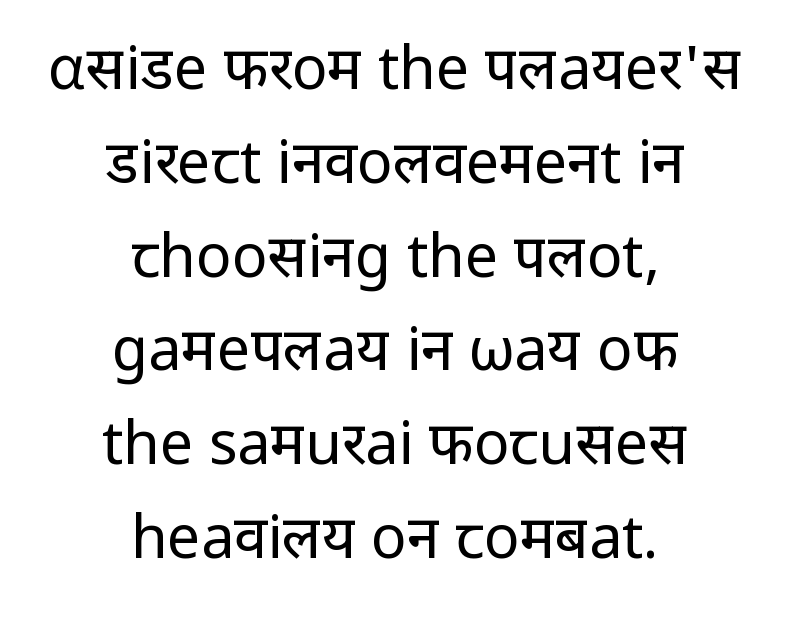
Q: Is the text bold? A: No.
Q: Is the text italic (slanted)? A: No, it is upright.
Q: Is the typeface a serif or a sans-serif typeface? A: Sans-serif.
Q: Is the text underlined? A: No.
Q: How is the paragraph aligned? A: Centered.
Q: Is the spacing between letters normal or unusually wide? A: Normal.
Q: Is the spacing between lines tight, normal or loose? A: Normal.
Q: Width (condensed, normal, or wide)? A: Normal.
Q: Stroke contrast? A: Low.
Q: x-height? A: Medium.
Q: Monospaced? A: No.
